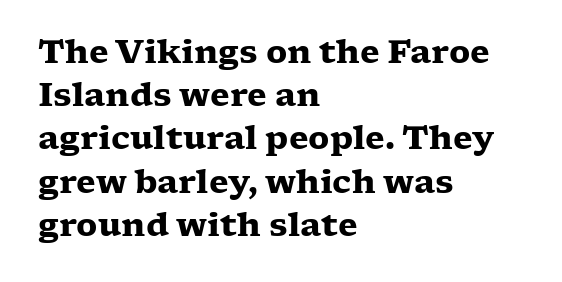
The image shows 32 px heavy, wide serif type, upright; set left-aligned, normal line spacing (1.35x), normal letter spacing, not underlined; low stroke contrast and a medium x-height.
